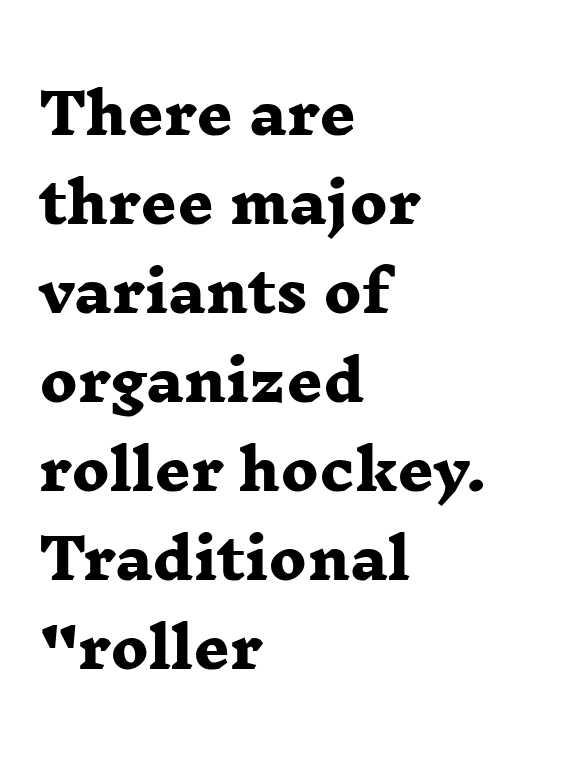
The image shows 56 px heavy, wide serif type; set left-aligned, normal line spacing (1.59x), normal letter spacing, not underlined; low stroke contrast and a medium x-height.
